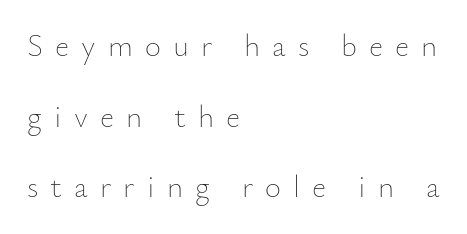
Q: Is the text bold? A: No.
Q: Is the text italic (slanted)? A: No, it is upright.
Q: Is the text underlined? A: No.
Q: How is the paragraph aligned? A: Left-aligned.
Q: Is the spacing between letters normal or unusually wide? A: Unusually wide.
Q: Is the spacing between lines tight, normal or loose? A: Loose.
Q: Width (condensed, normal, or wide)? A: Normal.
Q: Stroke contrast? A: Low.
Q: x-height? A: Small.
Q: Monospaced? A: No.
